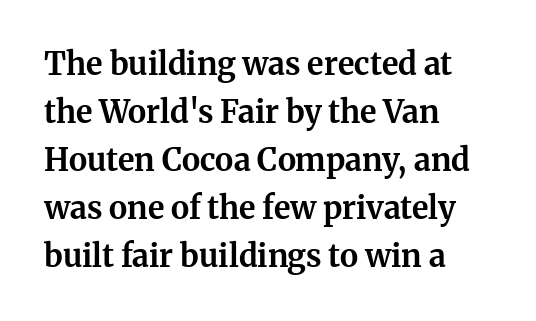
{"serif": "yes", "italic": "no", "bold": "yes", "weight": "bold", "width": "normal", "stroke_contrast": "medium", "x_height": "medium", "monospaced": "no", "underline": "no", "align": "left", "line_spacing": "normal", "line_spacing_ratio": 1.55, "letter_spacing": "normal", "letter_spacing_em": 0.0, "glyph_px": 31}
